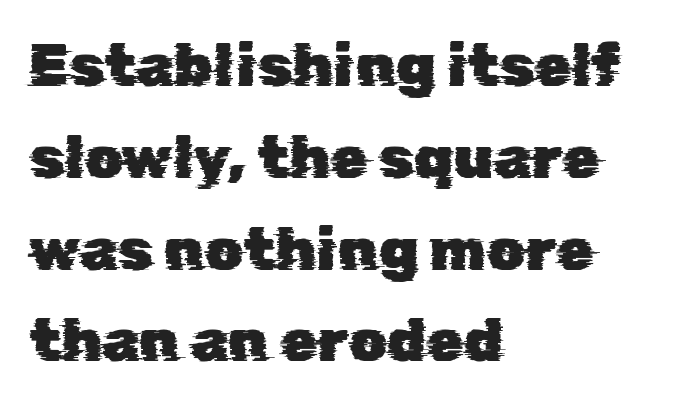
{"serif": "no", "width": "normal", "stroke_contrast": "low", "x_height": "medium", "monospaced": "no", "underline": "no", "align": "left", "line_spacing": "normal", "line_spacing_ratio": 1.53, "letter_spacing": "normal", "letter_spacing_em": 0.0, "glyph_px": 60}
